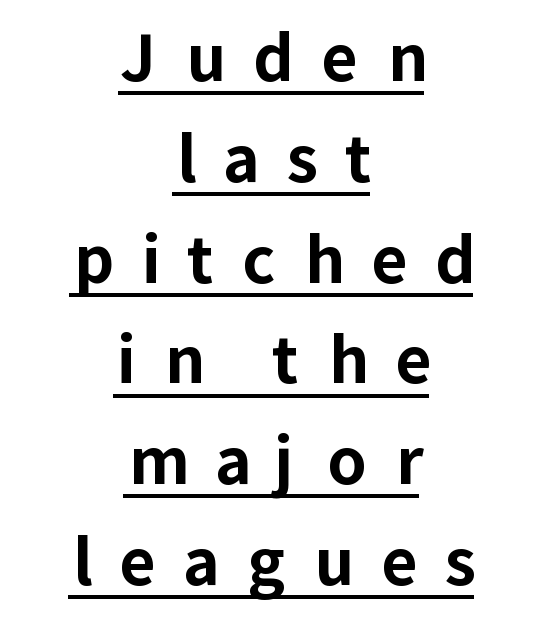
Q: Is the text bold? A: Yes.
Q: Is the text italic (slanted)? A: No, it is upright.
Q: Is the typeface a serif or a sans-serif typeface? A: Sans-serif.
Q: Is the text underlined? A: Yes.
Q: How is the paragraph aligned? A: Centered.
Q: Is the spacing between letters normal or unusually wide? A: Unusually wide.
Q: Is the spacing between lines tight, normal or loose? A: Normal.
Q: Width (condensed, normal, or wide)? A: Normal.
Q: Stroke contrast? A: Low.
Q: x-height? A: Medium.
Q: Monospaced? A: No.
